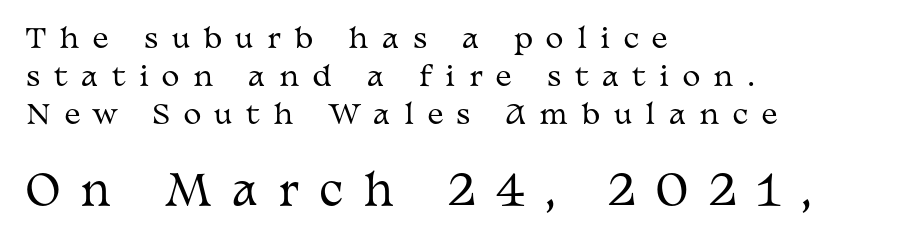
{"serif": "yes", "italic": "no", "bold": "no", "weight": "regular", "width": "wide", "stroke_contrast": "medium", "x_height": "medium", "monospaced": "no", "underline": "no", "align": "left", "line_spacing": "normal", "line_spacing_ratio": 1.4, "letter_spacing": "wide", "letter_spacing_em": 0.5, "larger_block": "second", "size_ratio": 1.52, "glyph_px": 41}
